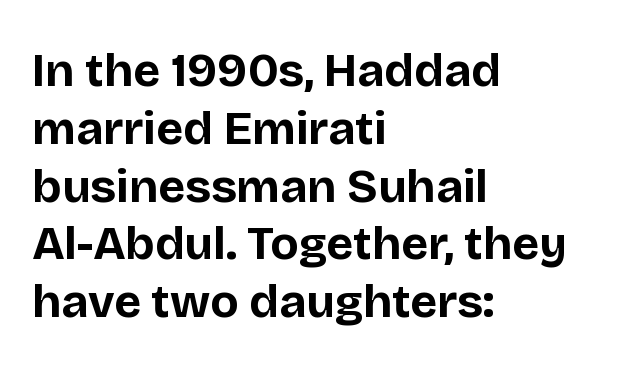
{"serif": "no", "italic": "no", "bold": "yes", "weight": "bold", "width": "normal", "stroke_contrast": "low", "x_height": "large", "monospaced": "no", "underline": "no", "align": "left", "line_spacing_ratio": 1.23, "letter_spacing": "normal", "letter_spacing_em": 0.0, "glyph_px": 47}
